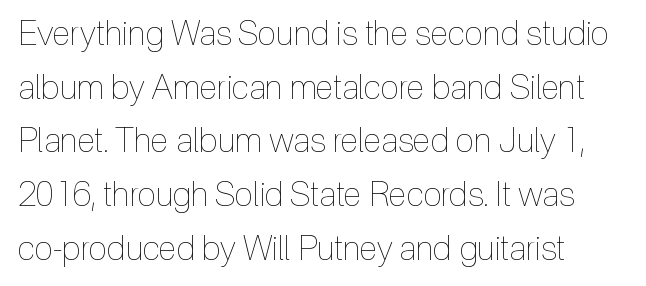
Q: Is the text bold? A: No.
Q: Is the text italic (slanted)? A: No, it is upright.
Q: Is the text underlined? A: No.
Q: How is the paragraph aligned? A: Left-aligned.
Q: Is the spacing between letters normal or unusually wide? A: Normal.
Q: Is the spacing between lines tight, normal or loose? A: Normal.
Q: Width (condensed, normal, or wide)? A: Condensed.
Q: x-height? A: Medium.
Q: Monospaced? A: No.
